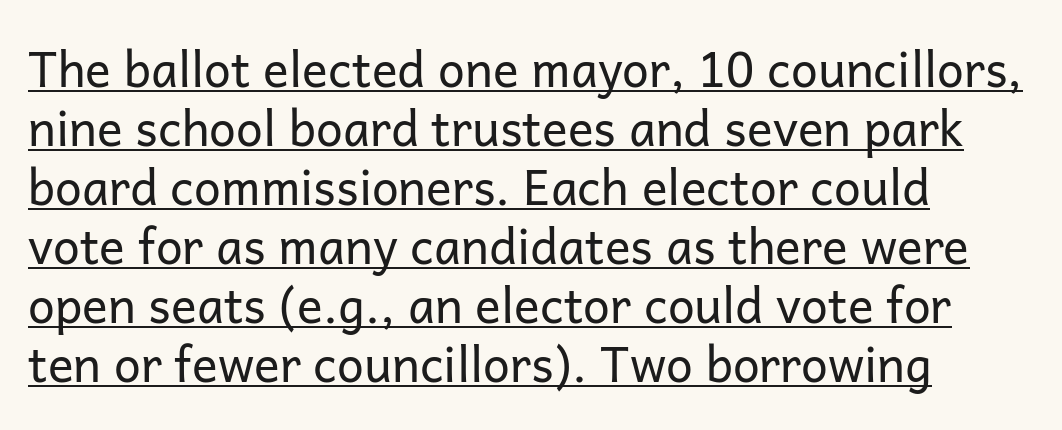
The image shows 48 px regular-weight sans-serif type, upright; set left-aligned, line spacing 1.23x, normal letter spacing, underlined; low stroke contrast and a medium x-height.
